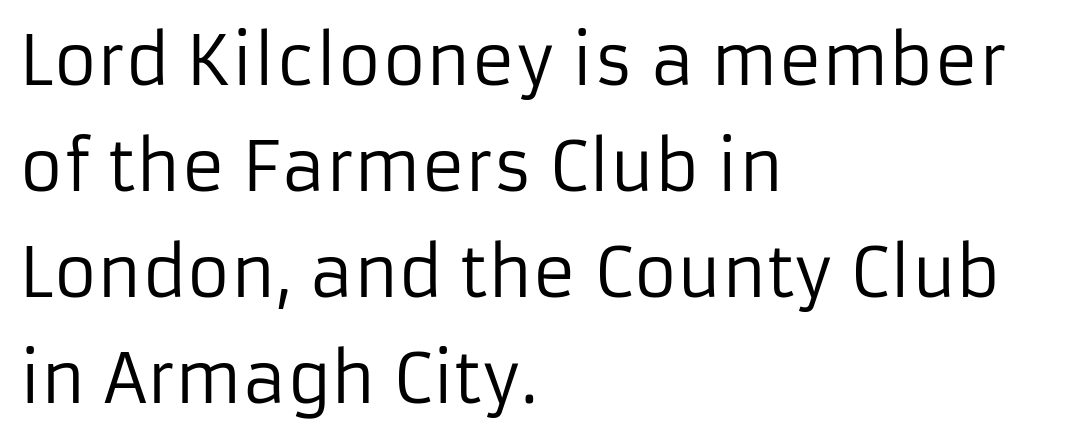
Q: Is the text bold? A: No.
Q: Is the text italic (slanted)? A: No, it is upright.
Q: Is the typeface a serif or a sans-serif typeface? A: Sans-serif.
Q: Is the text underlined? A: No.
Q: How is the paragraph aligned? A: Left-aligned.
Q: Is the spacing between letters normal or unusually wide? A: Normal.
Q: Is the spacing between lines tight, normal or loose? A: Normal.
Q: Width (condensed, normal, or wide)? A: Normal.
Q: Stroke contrast? A: Low.
Q: x-height? A: Medium.
Q: Monospaced? A: No.
